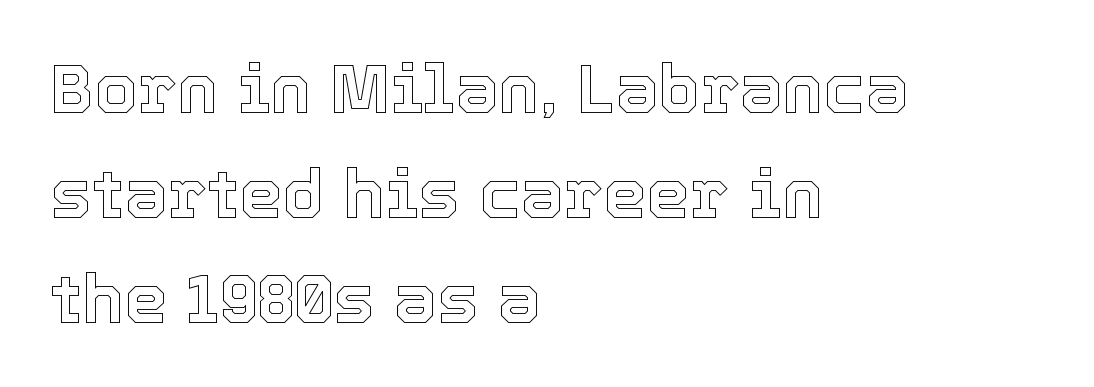
{"italic": "no", "width": "normal", "x_height": "medium", "monospaced": "no", "underline": "no", "align": "left", "line_spacing": "normal", "line_spacing_ratio": 1.52, "letter_spacing": "normal", "letter_spacing_em": 0.0, "glyph_px": 69}
